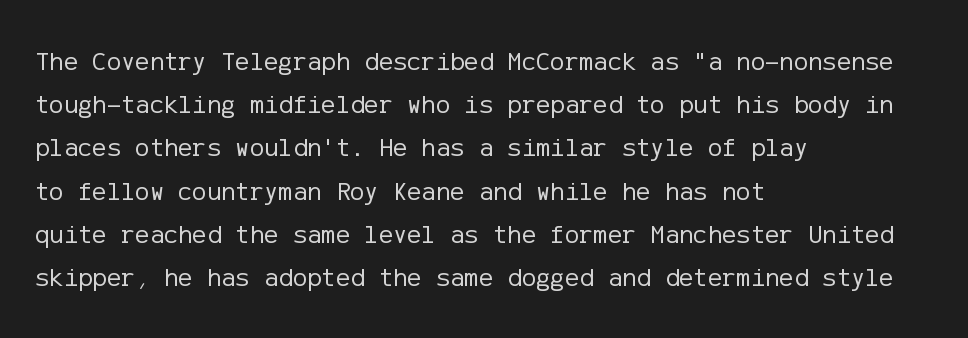
The image shows 27 px text type, upright; set left-aligned, normal line spacing (1.6x), normal letter spacing, not underlined.
